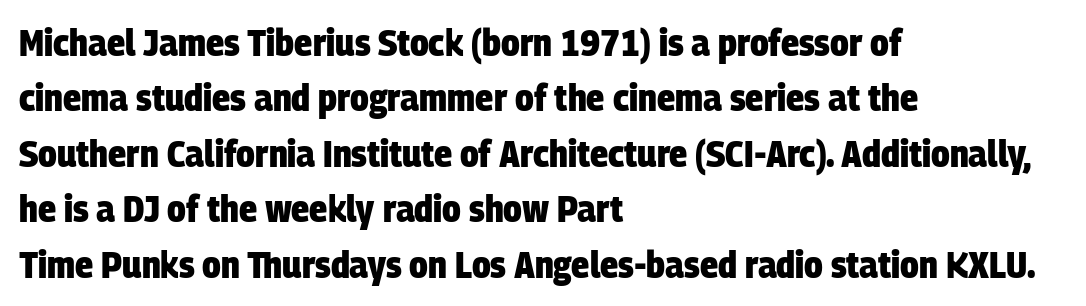
{"serif": "no", "bold": "yes", "weight": "heavy", "width": "condensed", "stroke_contrast": "low", "x_height": "large", "monospaced": "no", "underline": "no", "align": "left", "line_spacing": "normal", "line_spacing_ratio": 1.46, "letter_spacing": "normal", "letter_spacing_em": 0.0, "glyph_px": 38}
